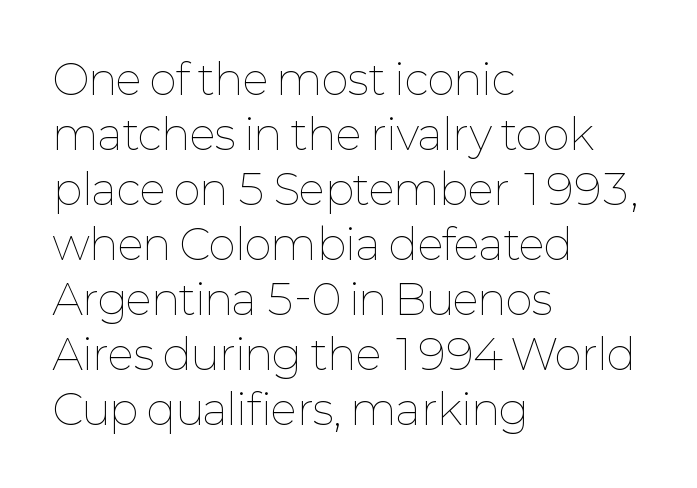
The image shows 42 px thin type, upright; set left-aligned, normal line spacing (1.31x), normal letter spacing, not underlined; low stroke contrast and a medium x-height.
